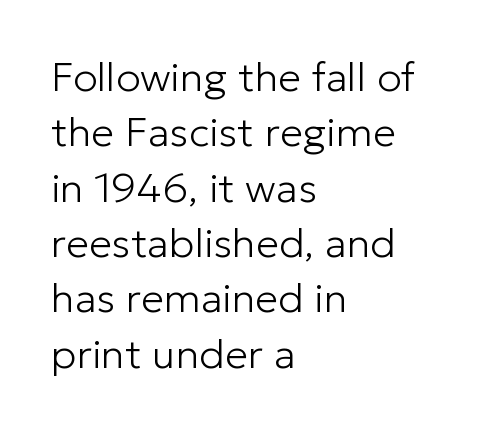
Q: Is the text bold? A: No.
Q: Is the text italic (slanted)? A: No, it is upright.
Q: Is the typeface a serif or a sans-serif typeface? A: Sans-serif.
Q: Is the text underlined? A: No.
Q: How is the paragraph aligned? A: Left-aligned.
Q: Is the spacing between letters normal or unusually wide? A: Normal.
Q: Is the spacing between lines tight, normal or loose? A: Normal.
Q: Width (condensed, normal, or wide)? A: Normal.
Q: Stroke contrast? A: Low.
Q: x-height? A: Medium.
Q: Monospaced? A: No.
